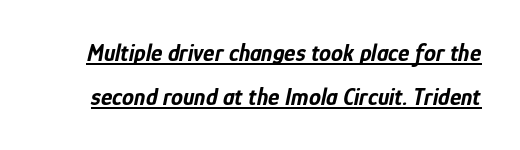
{"italic": "yes", "lean": "right", "slant_degrees": 12, "bold": "yes", "underline": "yes", "line_spacing_ratio": 1.83, "letter_spacing": "normal", "letter_spacing_em": 0.0, "glyph_px": 24}
